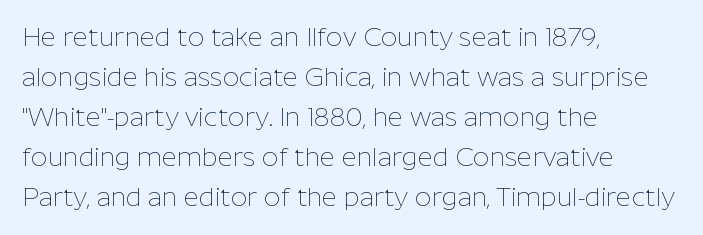
The image shows 26 px text type, upright; set left-aligned, normal line spacing (1.54x), normal letter spacing, not underlined.
